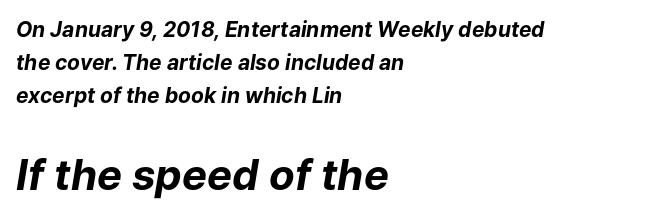
{"italic": "yes", "lean": "right", "slant_degrees": 9, "bold": "yes", "weight": "bold", "width": "normal", "stroke_contrast": "low", "x_height": "medium", "monospaced": "no", "underline": "no", "align": "left", "line_spacing": "normal", "line_spacing_ratio": 1.58, "letter_spacing": "normal", "letter_spacing_em": 0.0, "larger_block": "second", "size_ratio": 2.0, "glyph_px": 42}
